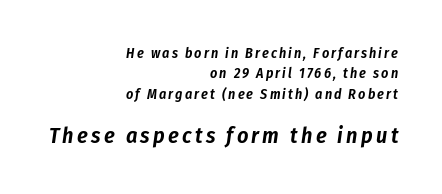
Q: Is the text italic (slanted)? A: Yes, it leans right by about 8 degrees.
Q: Is the text underlined? A: No.
Q: How is the paragraph aligned? A: Right-aligned.
Q: Is the spacing between lines tight, normal or loose? A: Normal.
Q: Which block of text is set in a larger size, the first (top) or the second (bottom)? A: The second (bottom) one.
